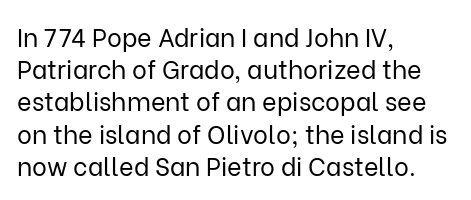
The image shows 25 px text type, upright; set left-aligned, normal line spacing (1.29x), normal letter spacing, not underlined.
